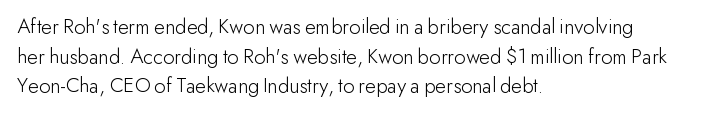
The image shows 22 px text type, upright; set left-aligned, normal line spacing (1.35x), normal letter spacing, not underlined.
